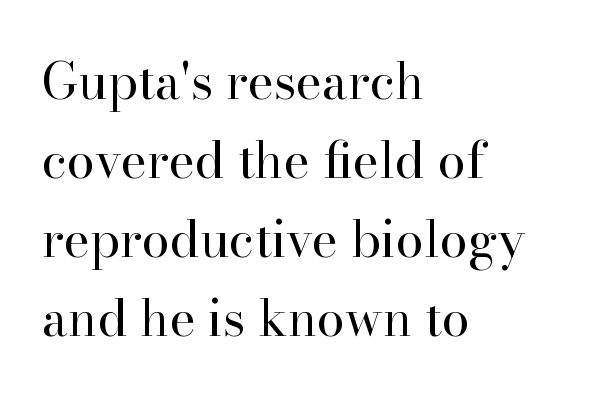
{"serif": "yes", "italic": "no", "bold": "no", "weight": "regular", "width": "normal", "stroke_contrast": "high", "x_height": "small", "monospaced": "no", "underline": "no", "align": "left", "line_spacing": "normal", "line_spacing_ratio": 1.58, "letter_spacing": "normal", "letter_spacing_em": 0.0, "glyph_px": 50}
